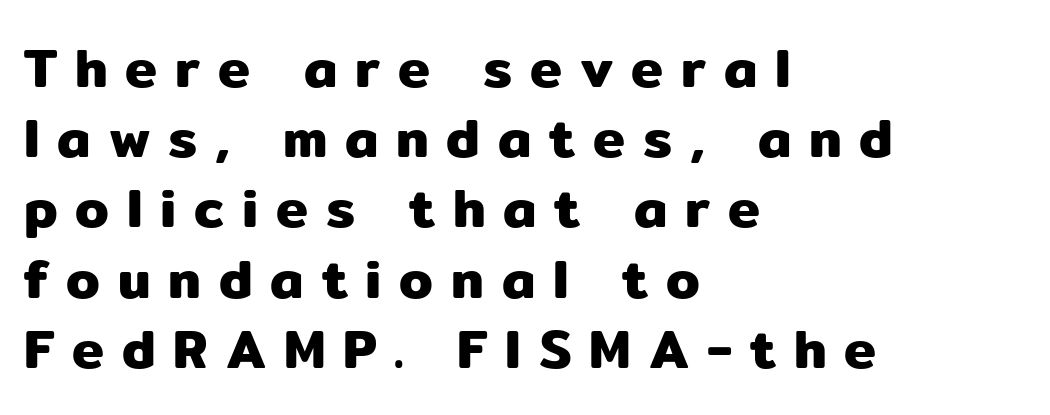
The image shows 54 px sans-serif type, upright; set left-aligned, normal line spacing (1.3x), unusually wide letter spacing (+0.33 em), not underlined; low stroke contrast and a medium x-height.
